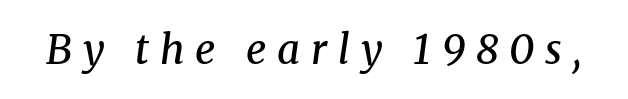
The image shows 40 px semibold serif type, italic (leaning right); set unusually wide letter spacing (+0.27 em), not underlined; medium stroke contrast and a medium x-height.
